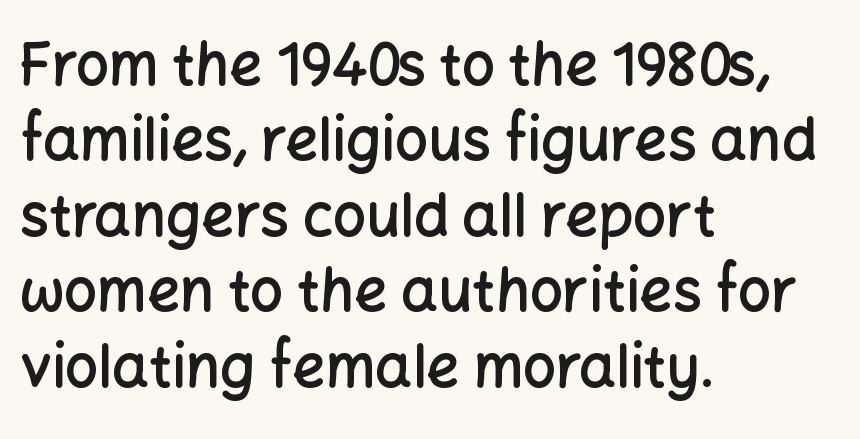
Q: Is the text bold? A: Semi-bold.
Q: Is the text italic (slanted)? A: No, it is upright.
Q: Is the typeface a serif or a sans-serif typeface? A: Sans-serif.
Q: Is the text underlined? A: No.
Q: How is the paragraph aligned? A: Left-aligned.
Q: Is the spacing between letters normal or unusually wide? A: Normal.
Q: Is the spacing between lines tight, normal or loose? A: Normal.
Q: Width (condensed, normal, or wide)? A: Normal.
Q: Stroke contrast? A: Low.
Q: x-height? A: Medium.
Q: Monospaced? A: No.
